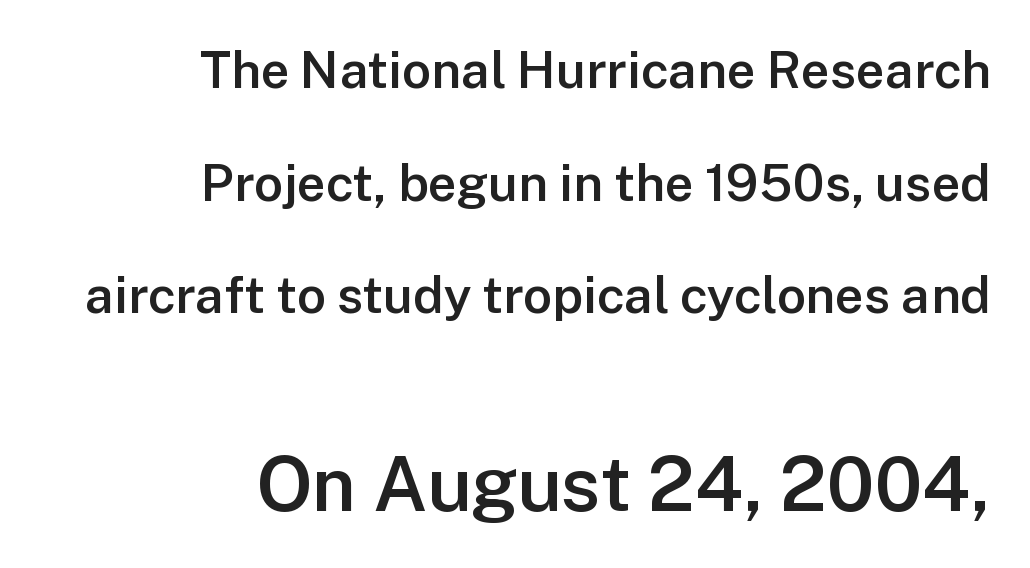
{"serif": "no", "italic": "no", "bold": "semi", "weight": "semibold", "width": "normal", "stroke_contrast": "low", "x_height": "medium", "monospaced": "no", "underline": "no", "align": "right", "line_spacing": "loose", "line_spacing_ratio": 2.21, "letter_spacing": "normal", "letter_spacing_em": 0.0, "larger_block": "second", "size_ratio": 1.49, "glyph_px": 76}
